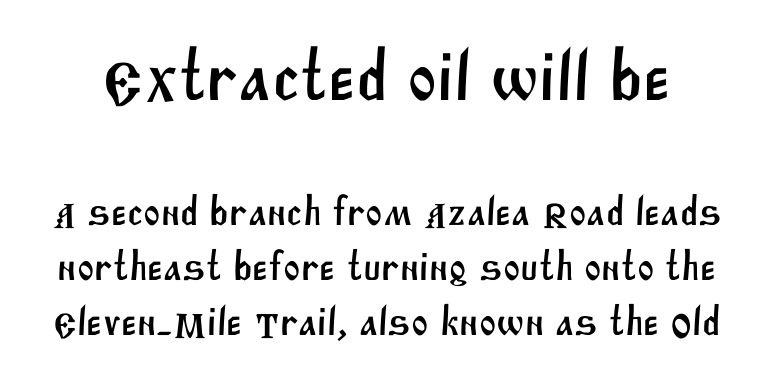
The image shows 71 px sans-serif type; set normal line spacing (1.34x), normal letter spacing, not underlined; the first (top) block is 1.73x larger; medium stroke contrast and a large x-height.
